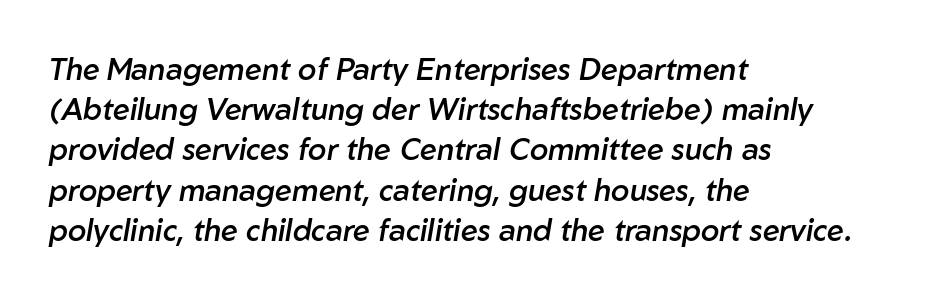
The image shows 30 px semibold type, italic (leaning right); set left-aligned, normal line spacing (1.34x), normal letter spacing, not underlined; low stroke contrast and a medium x-height.
